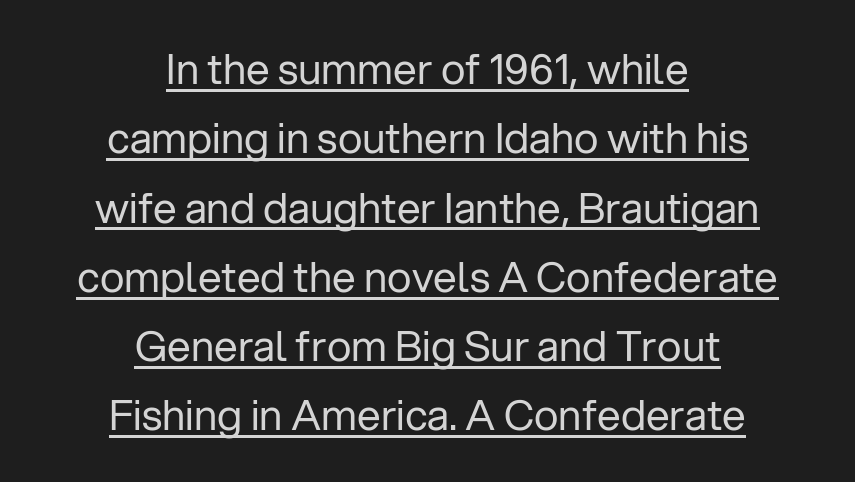
The image shows 42 px regular-weight sans-serif type, upright; set centered, normal line spacing (1.65x), normal letter spacing, underlined; low stroke contrast and a medium x-height.
